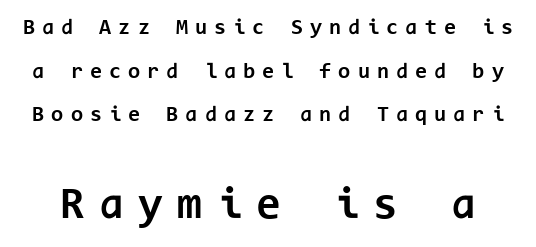
Type style note: lacks serifs. The rendering uses typewriter-style spacing with identical character cells. Reading down the column, the eye jumps a long way to each next line. The font's upright variant was chosen for this text. The gaps between neighbouring characters are conspicuously large.
